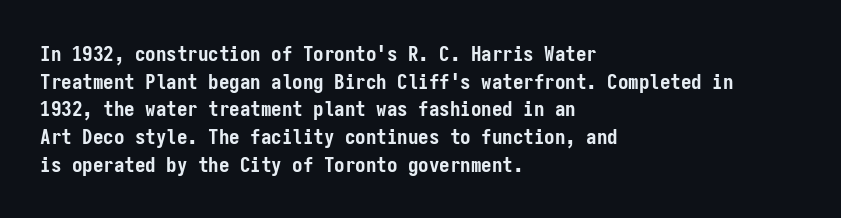
{"italic": "no", "bold": "yes", "underline": "no", "align": "left", "line_spacing": "normal", "line_spacing_ratio": 1.32, "letter_spacing": "normal", "letter_spacing_em": 0.0, "glyph_px": 21}
